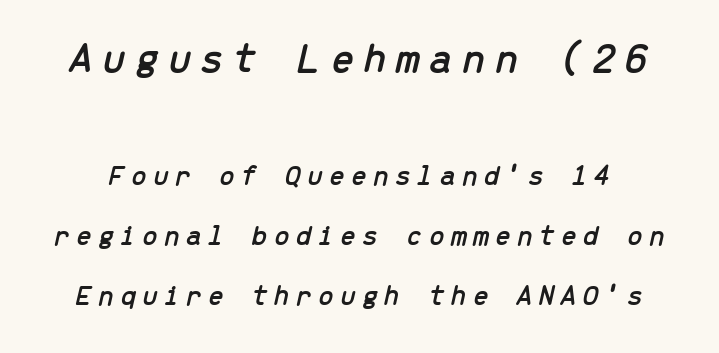
You could only call the tracking loose — the letters float apart. The face used here appears at its bigger size in the upper chunk. Check under the words: just untouched page. Is this a fixed-width face? Yes — each glyph sits in an identical cell. The typography opts for an oblique posture over an upright one. Loosely led — the rows are spread out.
